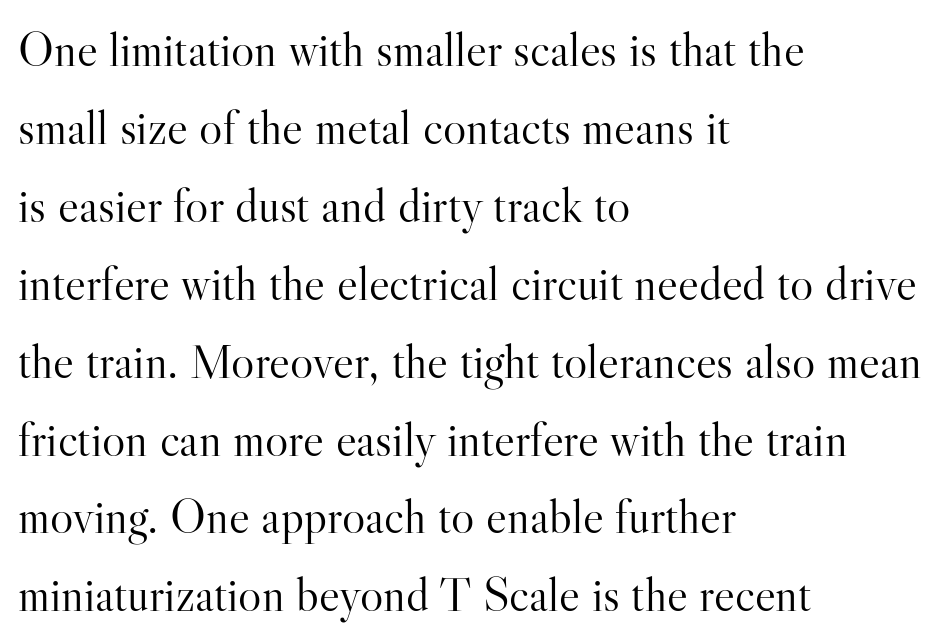
The horizontal fit of the characters is conventional and even. Visually the block forms a straight wall on the left and a jagged coastline on the right. Looks like regular typesetting: each glyph gets only the width it needs. The letters carry serifs — small finishing strokes at the ends of their stems. Is there any slant? The stems are plumb. No chunkiness to these letters — they're not bold.
